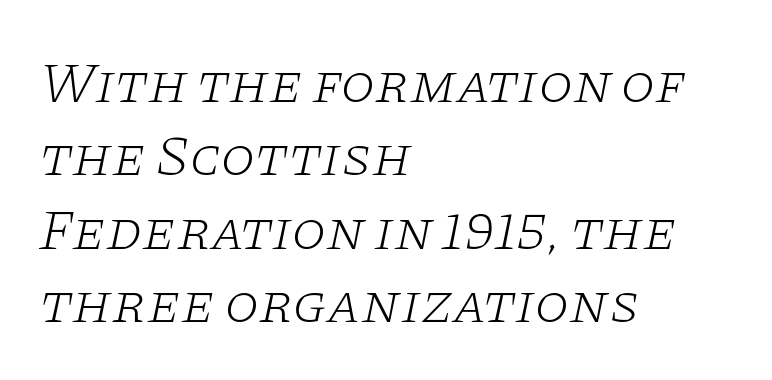
{"serif": "yes", "italic": "yes", "lean": "right", "slant_degrees": 11, "bold": "no", "weight": "light", "width": "wide", "stroke_contrast": "low", "x_height": "large", "monospaced": "no", "underline": "no", "align": "left", "line_spacing": "normal", "line_spacing_ratio": 1.31, "letter_spacing": "normal", "letter_spacing_em": 0.0, "glyph_px": 56}
